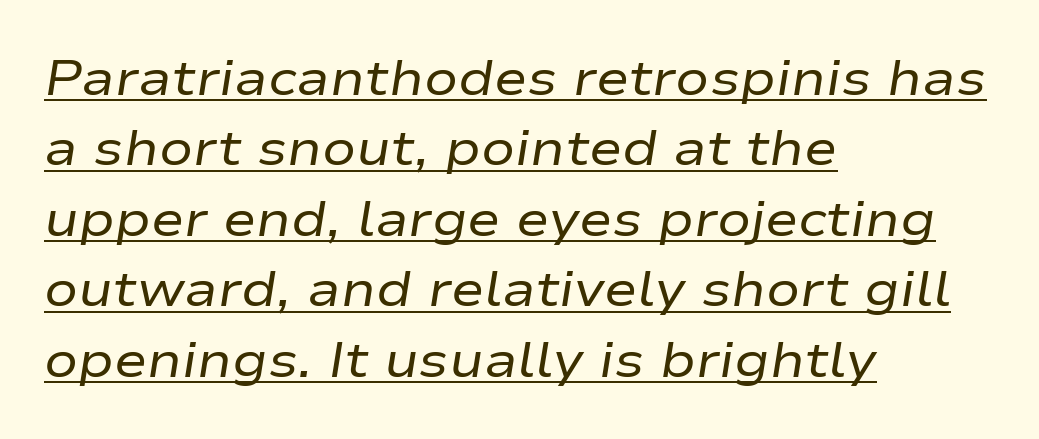
The rag falls on the right side of this text block. Tracking here is standard; glyphs follow each other at the usual distance. Is this a fixed-width face? No — the glyphs have proportional, varying widths. Is the stroke heavy? The answer is a plain regular-or-lighter. This sample carries an underscore along the baseline area.
